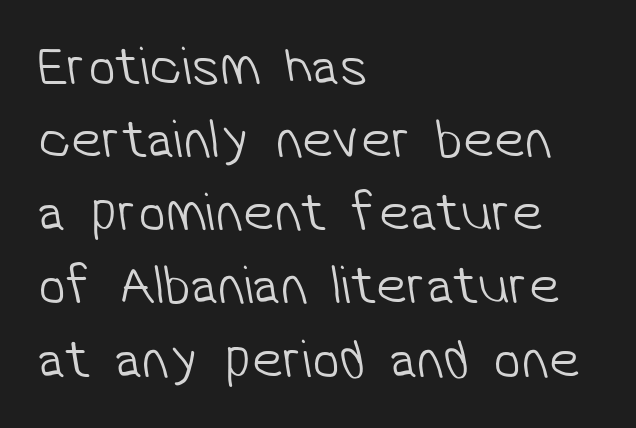
{"serif": "no", "bold": "no", "weight": "light", "width": "normal", "stroke_contrast": "low", "x_height": "medium", "monospaced": "no", "underline": "no", "align": "left", "line_spacing": "normal", "line_spacing_ratio": 1.33, "letter_spacing": "normal", "letter_spacing_em": 0.0, "glyph_px": 55}
